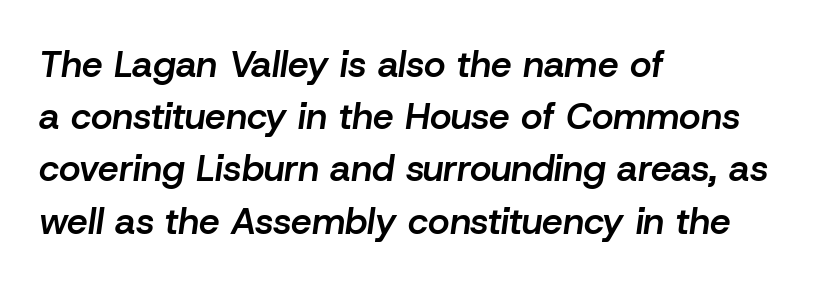
{"italic": "yes", "lean": "right", "slant_degrees": 8, "bold": "semi", "weight": "semibold", "width": "normal", "stroke_contrast": "low", "x_height": "medium", "monospaced": "no", "underline": "no", "align": "left", "line_spacing": "normal", "line_spacing_ratio": 1.41, "letter_spacing": "normal", "letter_spacing_em": 0.0, "glyph_px": 37}
